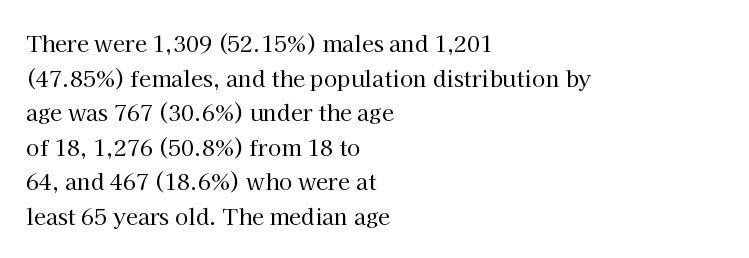
Q: Is the text bold? A: No.
Q: Is the text italic (slanted)? A: No, it is upright.
Q: Is the text underlined? A: No.
Q: How is the paragraph aligned? A: Left-aligned.
Q: Is the spacing between letters normal or unusually wide? A: Normal.
Q: Is the spacing between lines tight, normal or loose? A: Normal.
